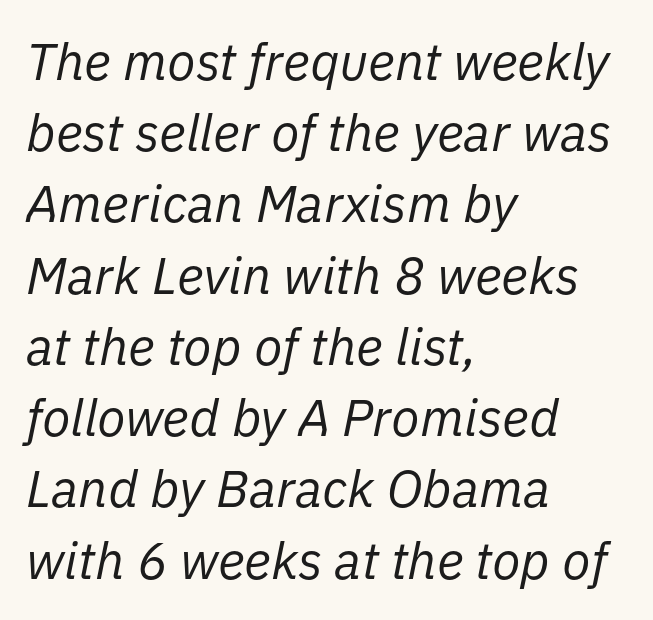
Here the designer chose a conventional face with non-uniform glyph widths. Notice how the stems are inclined rather than vertical — that's the hallmark of italics. Observe the ordinary spacing: letters are neighbours, not strangers. Each row of text sits above clean, open space.
